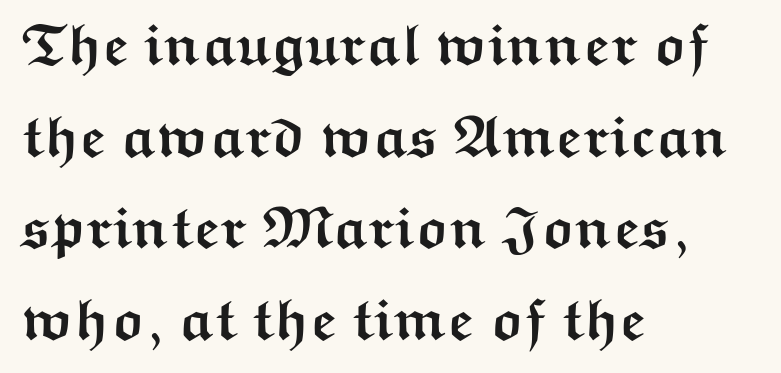
{"serif": "no", "italic": "no", "bold": "yes", "weight": "semibold", "width": "wide", "stroke_contrast": "medium", "x_height": "medium", "monospaced": "no", "underline": "no", "align": "left", "line_spacing": "normal", "line_spacing_ratio": 1.58, "letter_spacing": "normal", "letter_spacing_em": 0.0, "glyph_px": 58}
